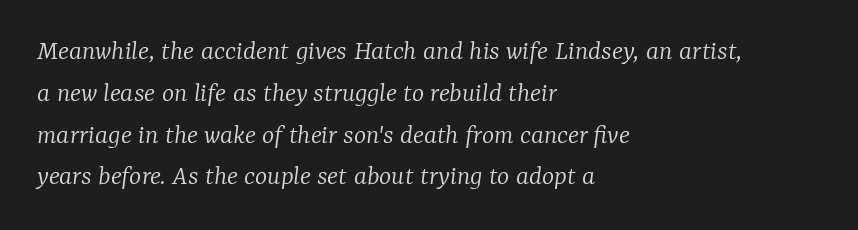
The image shows 29 px light serif type, italic (leaning right); set left-aligned, normal line spacing (1.44x), normal letter spacing, not underlined; low stroke contrast and a medium x-height.
